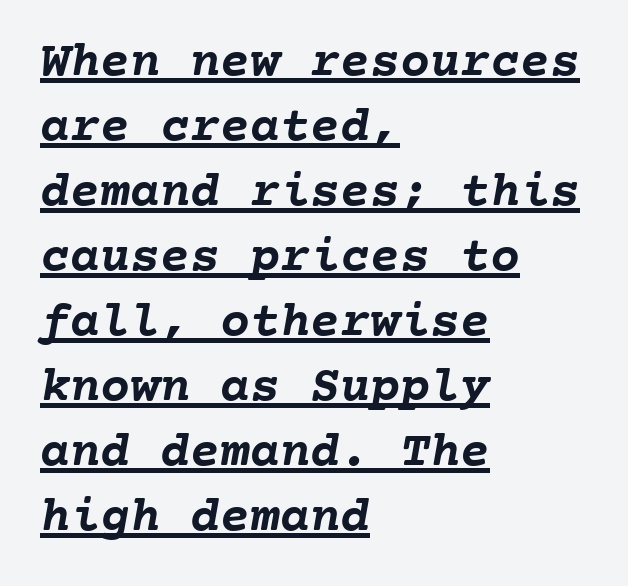
The image shows 50 px semibold type, monospaced; set left-aligned, normal line spacing (1.3x), normal letter spacing, underlined; low stroke contrast and a medium x-height.
